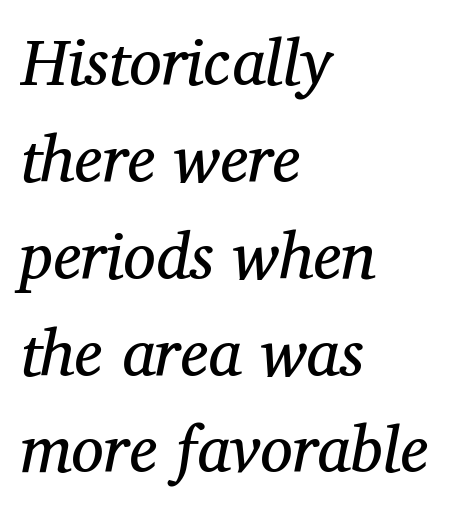
Q: Is the text bold? A: No.
Q: Is the text italic (slanted)? A: Yes, it leans right by about 12 degrees.
Q: Is the typeface a serif or a sans-serif typeface? A: Serif.
Q: Is the text underlined? A: No.
Q: How is the paragraph aligned? A: Left-aligned.
Q: Is the spacing between letters normal or unusually wide? A: Normal.
Q: Is the spacing between lines tight, normal or loose? A: Normal.
Q: Width (condensed, normal, or wide)? A: Normal.
Q: Stroke contrast? A: Medium.
Q: x-height? A: Medium.
Q: Monospaced? A: No.
